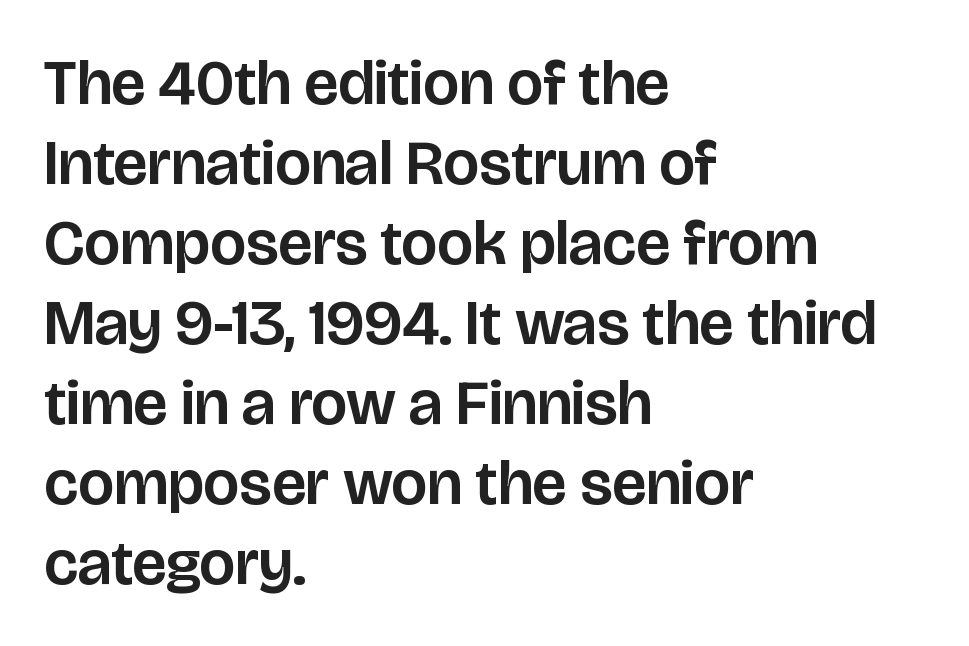
{"serif": "no", "italic": "no", "width": "normal", "stroke_contrast": "low", "x_height": "large", "monospaced": "no", "underline": "no", "align": "left", "line_spacing": "normal", "line_spacing_ratio": 1.25, "letter_spacing": "normal", "letter_spacing_em": 0.0, "glyph_px": 64}
